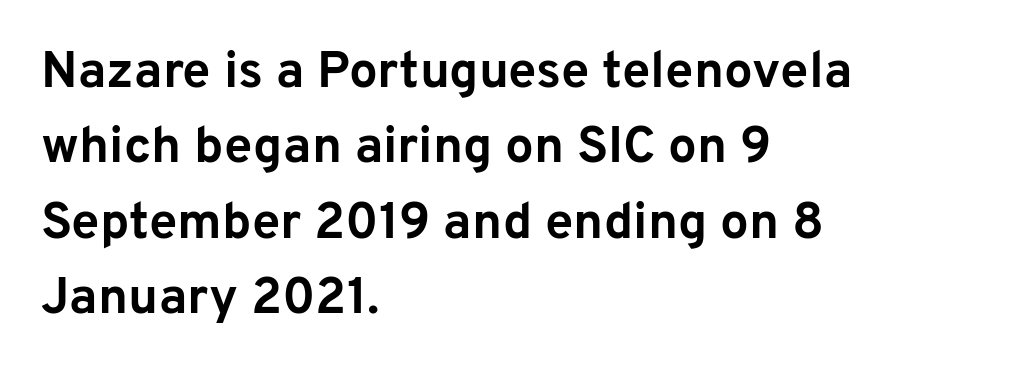
{"serif": "no", "italic": "no", "bold": "yes", "weight": "bold", "width": "normal", "stroke_contrast": "low", "x_height": "medium", "monospaced": "no", "underline": "no", "align": "left", "line_spacing": "normal", "line_spacing_ratio": 1.48, "letter_spacing": "normal", "letter_spacing_em": 0.0, "glyph_px": 51}
